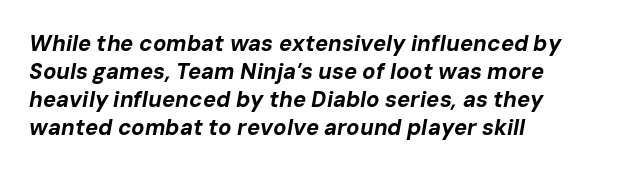
Q: Is the text bold? A: Yes.
Q: Is the text italic (slanted)? A: Yes, it leans right by about 10 degrees.
Q: Is the text underlined? A: No.
Q: How is the paragraph aligned? A: Left-aligned.
Q: Is the spacing between letters normal or unusually wide? A: Normal.
Q: Is the spacing between lines tight, normal or loose? A: Normal.
